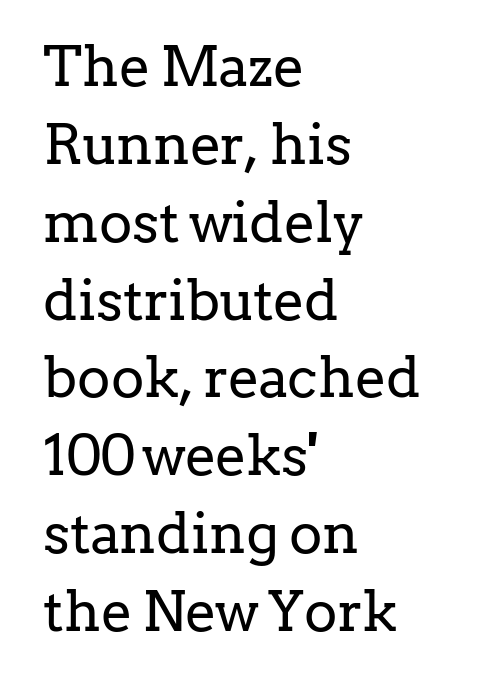
{"serif": "yes", "italic": "no", "bold": "no", "weight": "regular", "width": "normal", "stroke_contrast": "low", "x_height": "medium", "monospaced": "no", "underline": "no", "align": "left", "line_spacing": "normal", "line_spacing_ratio": 1.39, "letter_spacing": "normal", "letter_spacing_em": 0.0, "glyph_px": 56}
